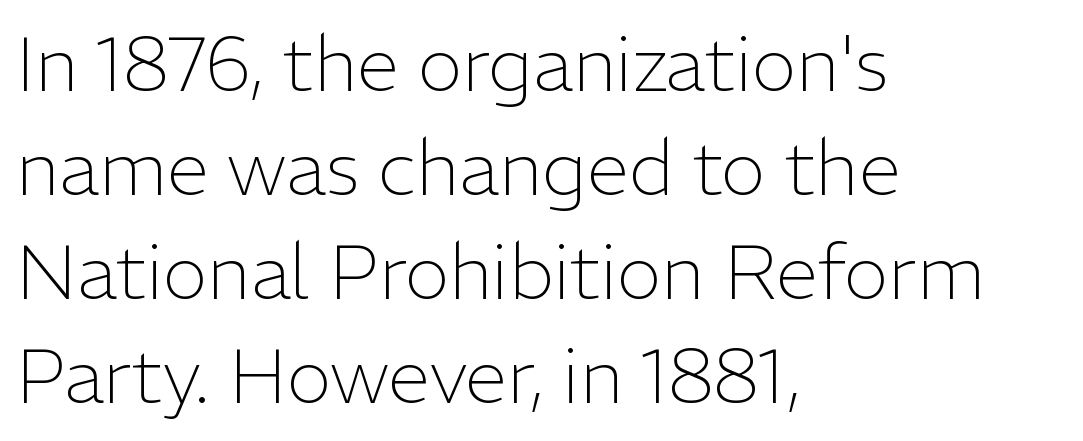
The image shows 76 px light sans-serif type, upright; set left-aligned, normal line spacing (1.37x), normal letter spacing, not underlined; low stroke contrast and a medium x-height.
